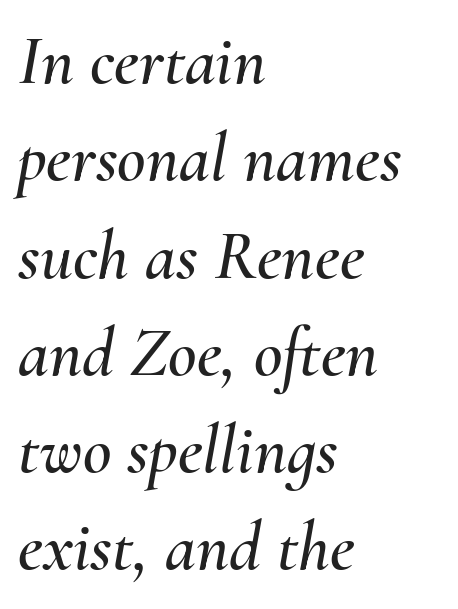
These lines stack with their left ends in a neat column. Is this a fixed-width face? No — the glyphs have proportional, varying widths. The letters are slanted; this is an italic face. Standard letterfit; no display-style spreading of the glyphs. The space directly below the letters is spotless.
